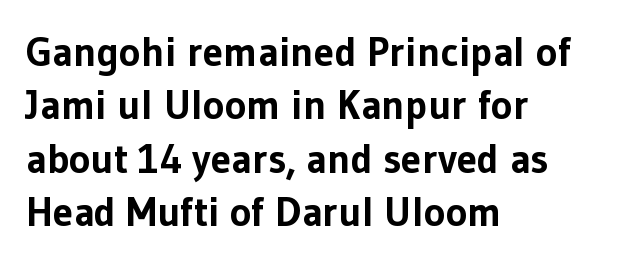
There is no visible air inserted between adjacent glyphs. Clear beneath every line of the passage. Font category for this specimen: sans-serif. This is roman type, the default non-slanted kind. Each glyph is drawn with heavy, bold strokes. Horizontal alignment here is leftward, the default for most running prose.
